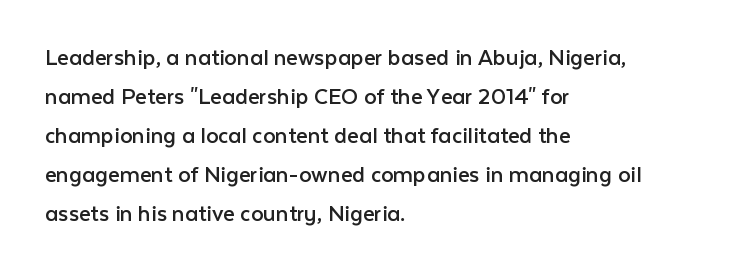
The image shows 25 px text type, upright; set left-aligned, normal line spacing (1.56x), normal letter spacing, not underlined.
